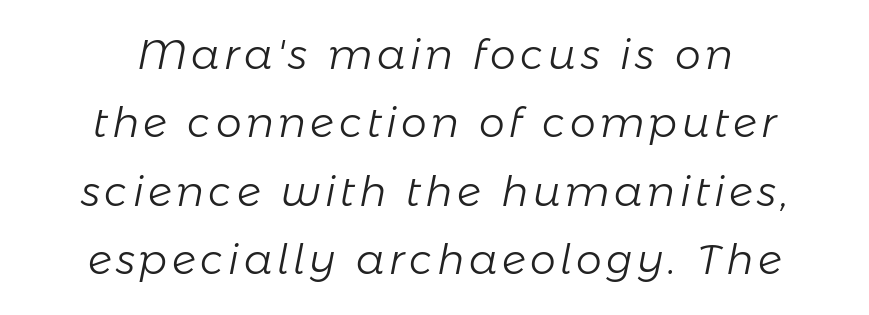
Q: Is the text bold? A: No.
Q: Is the text italic (slanted)? A: Yes, it leans right by about 11 degrees.
Q: Is the text underlined? A: No.
Q: How is the paragraph aligned? A: Centered.
Q: Is the spacing between lines tight, normal or loose? A: Normal.
Q: Width (condensed, normal, or wide)? A: Normal.
Q: Stroke contrast? A: Low.
Q: x-height? A: Medium.
Q: Monospaced? A: No.
